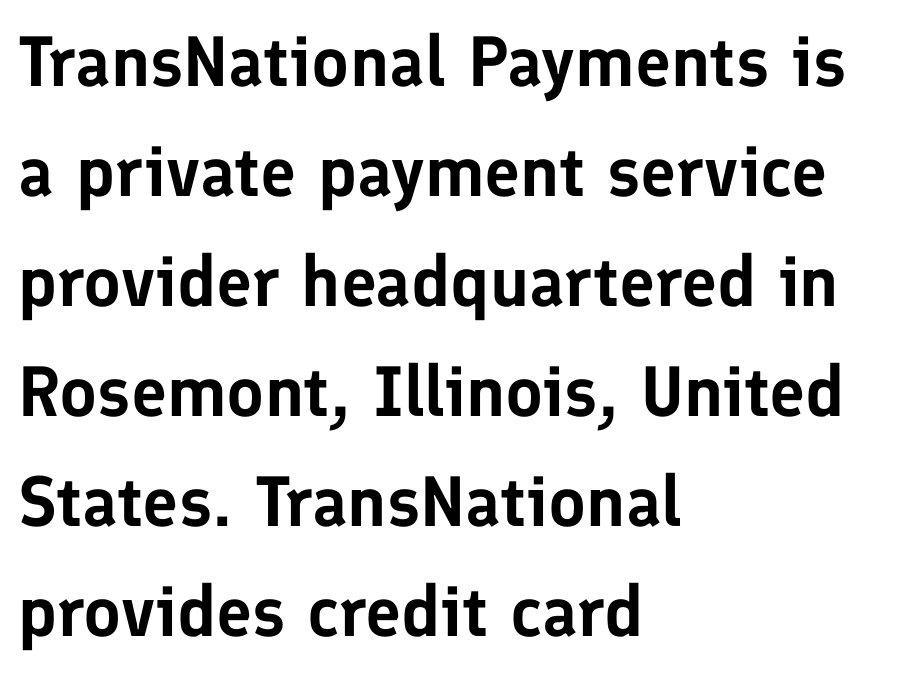
{"serif": "no", "italic": "no", "width": "normal", "stroke_contrast": "low", "x_height": "medium", "monospaced": "no", "underline": "no", "align": "left", "line_spacing": "normal", "line_spacing_ratio": 1.55, "letter_spacing": "normal", "letter_spacing_em": 0.0, "glyph_px": 71}
